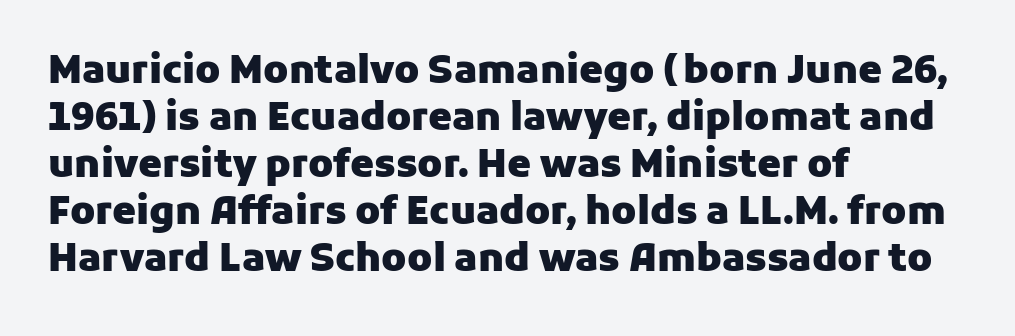
The image shows 38 px heavy sans-serif type, upright; set left-aligned, line spacing 1.24x, normal letter spacing, not underlined; low stroke contrast and a medium x-height.
